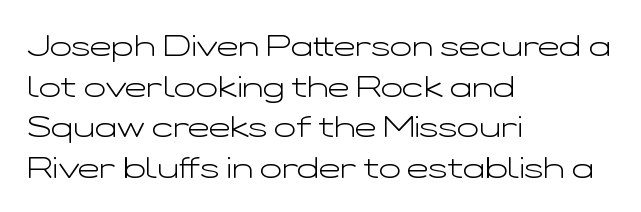
Q: Is the text bold? A: No.
Q: Is the text italic (slanted)? A: No, it is upright.
Q: Is the typeface a serif or a sans-serif typeface? A: Sans-serif.
Q: Is the text underlined? A: No.
Q: How is the paragraph aligned? A: Left-aligned.
Q: Is the spacing between letters normal or unusually wide? A: Normal.
Q: Is the spacing between lines tight, normal or loose? A: Normal.
Q: Width (condensed, normal, or wide)? A: Wide.
Q: Stroke contrast? A: Low.
Q: x-height? A: Medium.
Q: Monospaced? A: No.
